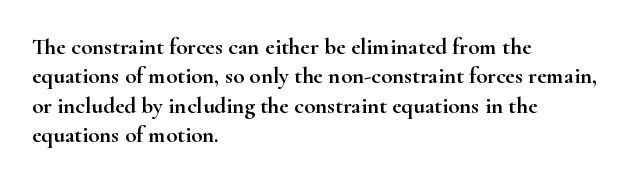
One-word summary of the alignment: left. Posture: vertical. The tracking reads as untouched default to a designer's eye. Each row of text sits above clean, open space. Does the leading feel generous? No, just average.
